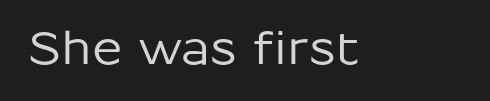
Examine the stroke ends and you'll find no serifs. The letters sit at their default tracking, neither squeezed nor spread. A typesetter would call this proportional, since set widths differ per character. Vertical strokes here are truly vertical. Underlining? Definitely not there.
